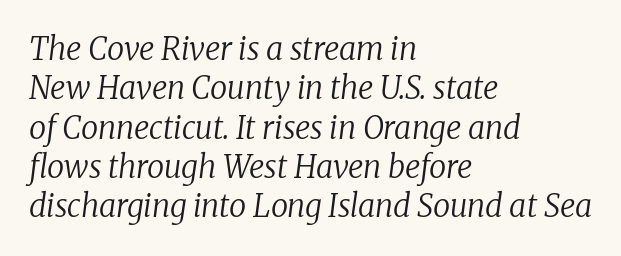
The image shows 31 px regular-weight serif type, italic (leaning right); set left-aligned, normal line spacing (1.27x), normal letter spacing, not underlined; low stroke contrast and a medium x-height.
